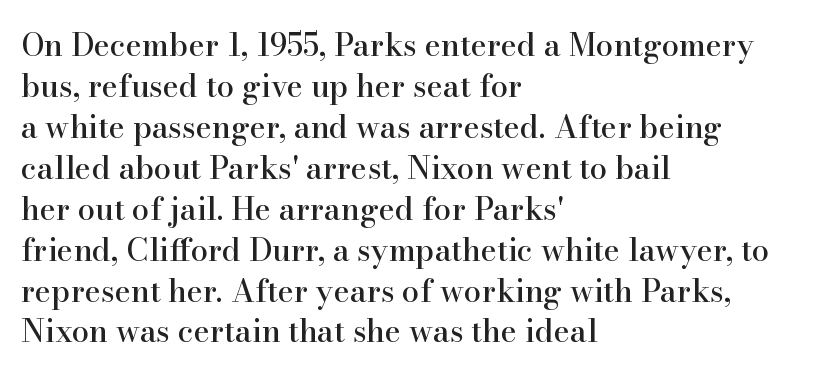
{"serif": "yes", "italic": "no", "width": "normal", "stroke_contrast": "high", "x_height": "small", "monospaced": "no", "underline": "no", "align": "left", "line_spacing": "normal", "line_spacing_ratio": 1.32, "letter_spacing": "normal", "letter_spacing_em": 0.0, "glyph_px": 31}
